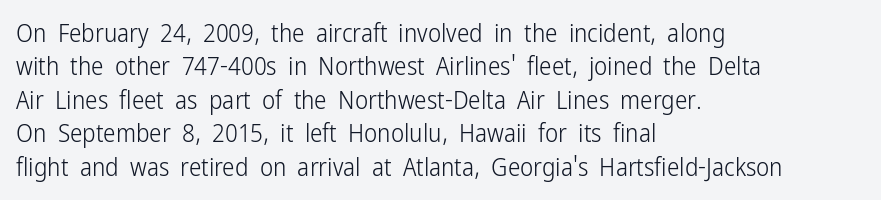
{"italic": "no", "bold": "no", "underline": "no", "align": "left", "line_spacing": "normal", "line_spacing_ratio": 1.34, "letter_spacing": "normal", "letter_spacing_em": 0.0, "glyph_px": 25}
